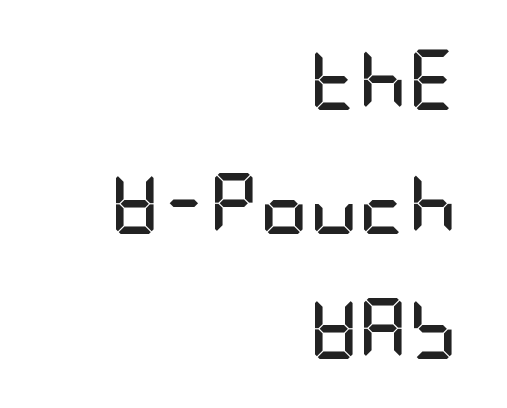
I'd call this a sans setting — the letters go barefoot. Stroke thickness is high; the sample reads as a true bold. A roman cut, with each character standing at attention. A flush-right, rag-left setting is used for this passage.
